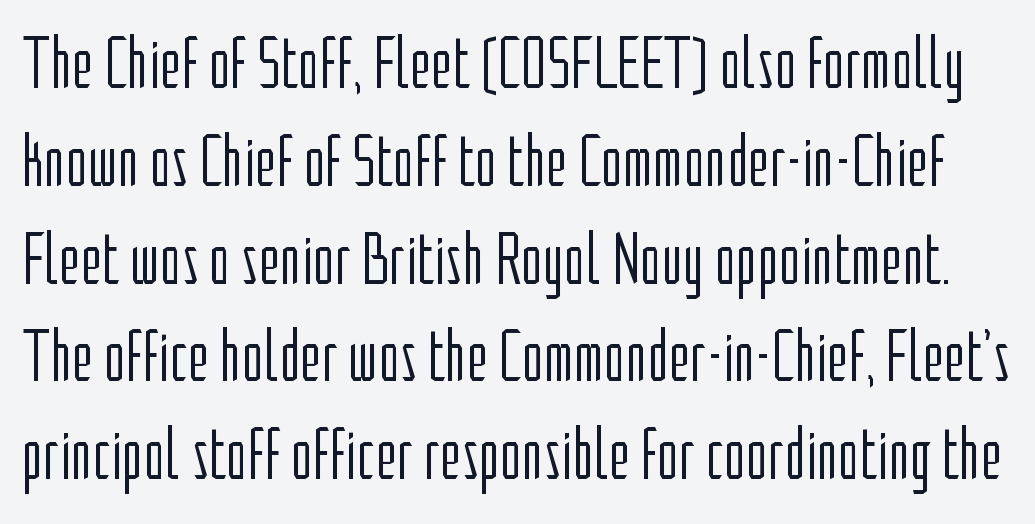
The image shows 73 px light, condensed sans-serif type, upright; set normal line spacing (1.34x), normal letter spacing, not underlined; low stroke contrast and a medium x-height.
